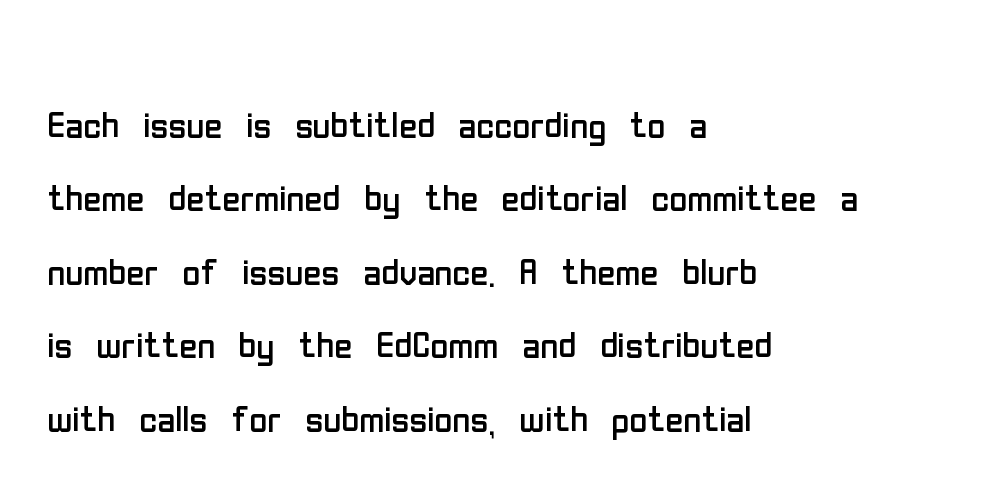
Q: Is the text bold? A: No.
Q: Is the text italic (slanted)? A: No, it is upright.
Q: Is the typeface a serif or a sans-serif typeface? A: Sans-serif.
Q: Is the text underlined? A: No.
Q: How is the paragraph aligned? A: Left-aligned.
Q: Is the spacing between letters normal or unusually wide? A: Normal.
Q: Is the spacing between lines tight, normal or loose? A: Normal.
Q: Width (condensed, normal, or wide)? A: Condensed.
Q: Stroke contrast? A: Low.
Q: x-height? A: Medium.
Q: Monospaced? A: No.
